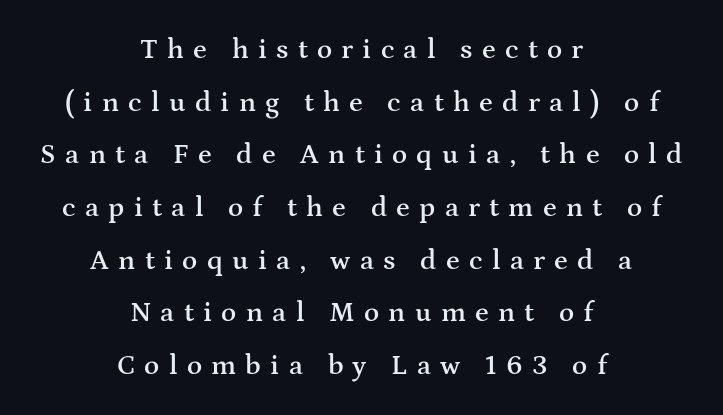
{"serif": "yes", "italic": "no", "bold": "semi", "weight": "semibold", "width": "wide", "stroke_contrast": "medium", "x_height": "medium", "monospaced": "no", "underline": "no", "align": "center", "line_spacing_ratio": 1.88, "letter_spacing": "wide", "letter_spacing_em": 0.33, "glyph_px": 28}
